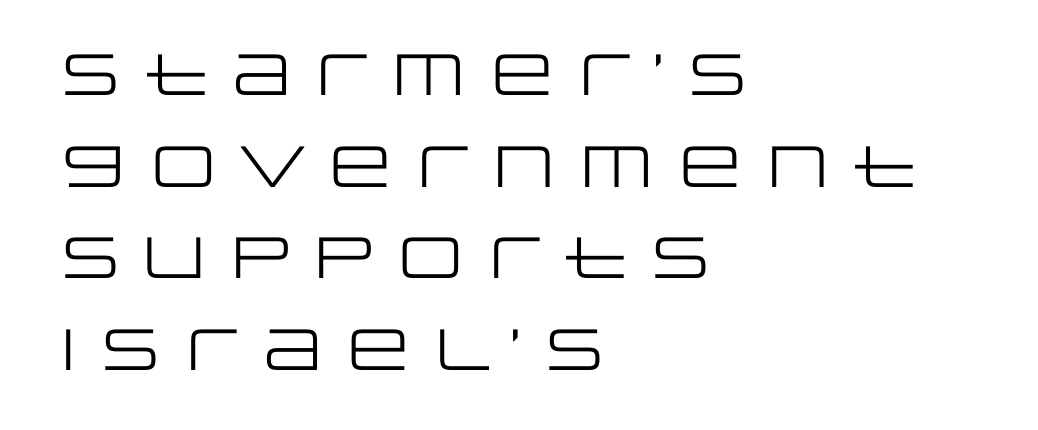
The image shows 58 px regular-weight, wide sans-serif type, upright; set left-aligned, normal line spacing (1.58x), normal letter spacing, not underlined; low stroke contrast and a large x-height.
